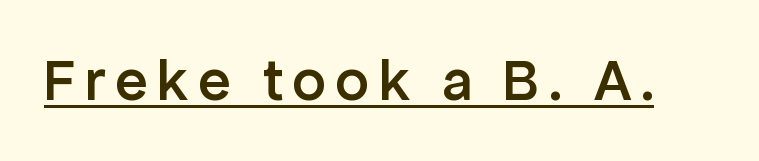
Q: Is the text bold? A: Semi-bold.
Q: Is the text italic (slanted)? A: No, it is upright.
Q: Is the typeface a serif or a sans-serif typeface? A: Sans-serif.
Q: Is the text underlined? A: Yes.
Q: Width (condensed, normal, or wide)? A: Normal.
Q: Stroke contrast? A: Low.
Q: x-height? A: Medium.
Q: Monospaced? A: No.
